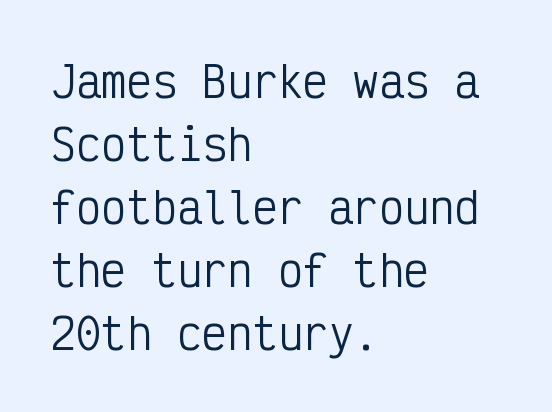
Q: Is the text bold? A: No.
Q: Is the text italic (slanted)? A: No, it is upright.
Q: Is the typeface a serif or a sans-serif typeface? A: Sans-serif.
Q: Is the text underlined? A: No.
Q: How is the paragraph aligned? A: Left-aligned.
Q: Is the spacing between letters normal or unusually wide? A: Normal.
Q: Is the spacing between lines tight, normal or loose? A: Normal.
Q: Width (condensed, normal, or wide)? A: Condensed.
Q: Stroke contrast? A: Low.
Q: x-height? A: Medium.
Q: Monospaced? A: Yes.
